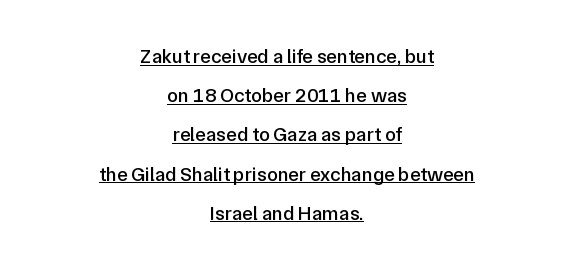
The image shows 20 px text type, upright; set centered, loose line spacing (1.96x), normal letter spacing, underlined.
